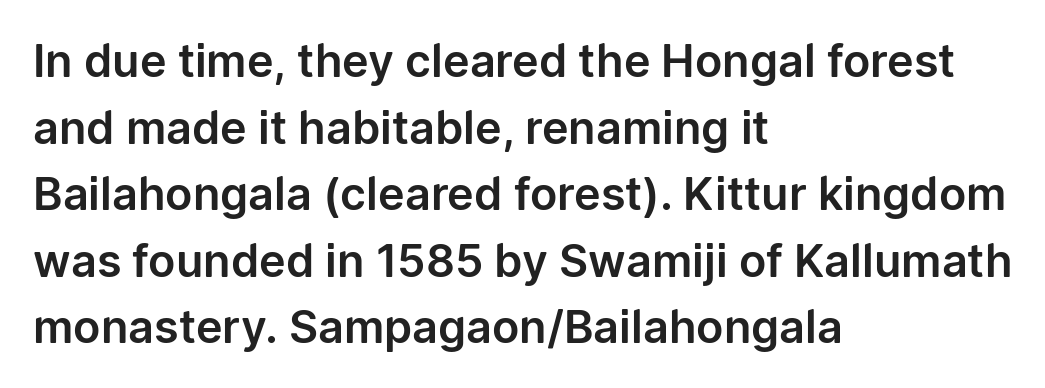
Q: Is the text italic (slanted)? A: No, it is upright.
Q: Is the typeface a serif or a sans-serif typeface? A: Sans-serif.
Q: Is the text underlined? A: No.
Q: How is the paragraph aligned? A: Left-aligned.
Q: Is the spacing between letters normal or unusually wide? A: Normal.
Q: Is the spacing between lines tight, normal or loose? A: Normal.
Q: Width (condensed, normal, or wide)? A: Normal.
Q: Stroke contrast? A: Low.
Q: x-height? A: Medium.
Q: Monospaced? A: No.
